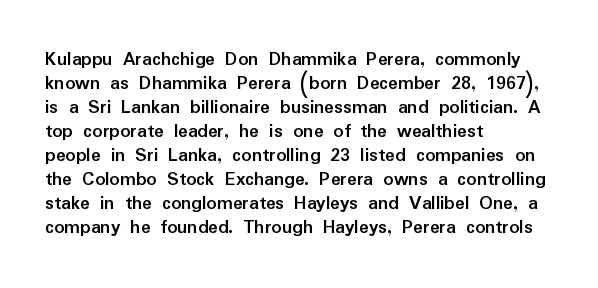
Q: Is the text bold? A: Yes.
Q: Is the text italic (slanted)? A: No, it is upright.
Q: Is the text underlined? A: No.
Q: How is the paragraph aligned? A: Left-aligned.
Q: Is the spacing between letters normal or unusually wide? A: Normal.
